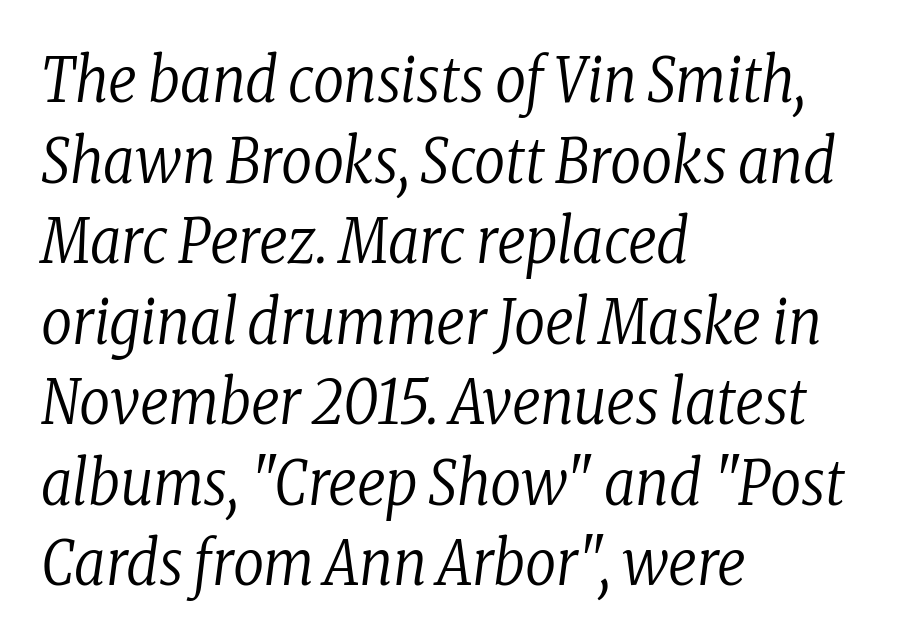
{"serif": "yes", "italic": "yes", "lean": "right", "slant_degrees": 8, "bold": "no", "weight": "regular", "width": "condensed", "stroke_contrast": "low", "x_height": "medium", "monospaced": "no", "underline": "no", "align": "left", "line_spacing": "normal", "line_spacing_ratio": 1.32, "letter_spacing": "normal", "letter_spacing_em": 0.0, "glyph_px": 61}
